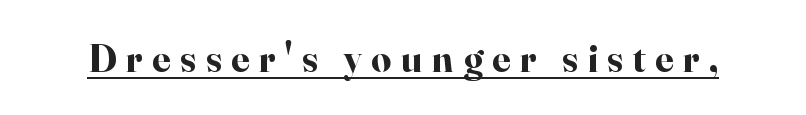
This is underlined copy, the kind a proofreader might mark for attention. Is there any slant? The stems are plumb. The text was rendered using a seriffed face with decorative stroke endings. The passage shown has open, widely tracked lettering throughout.
